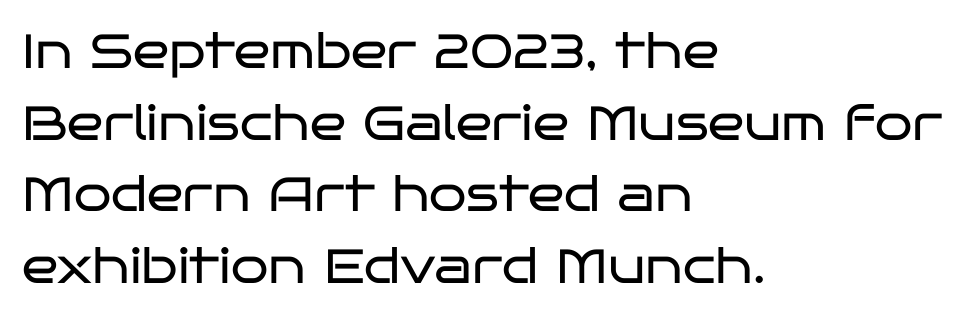
{"serif": "no", "italic": "no", "bold": "no", "weight": "regular", "width": "wide", "stroke_contrast": "low", "x_height": "large", "monospaced": "no", "underline": "no", "align": "left", "line_spacing": "normal", "line_spacing_ratio": 1.49, "letter_spacing": "normal", "letter_spacing_em": 0.0, "glyph_px": 48}
